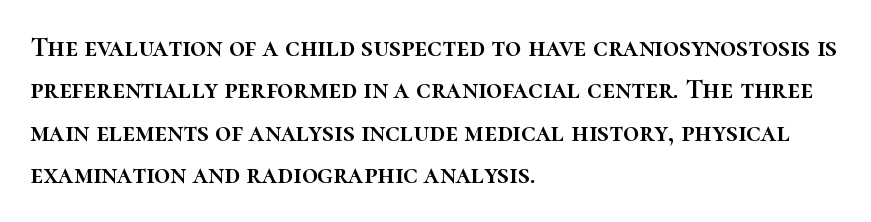
Q: Is the text italic (slanted)? A: No, it is upright.
Q: Is the text underlined? A: No.
Q: How is the paragraph aligned? A: Left-aligned.
Q: Is the spacing between letters normal or unusually wide? A: Normal.
Q: Is the spacing between lines tight, normal or loose? A: Normal.
Q: Width (condensed, normal, or wide)? A: Normal.
Q: Stroke contrast? A: High.
Q: x-height? A: Medium.
Q: Monospaced? A: No.
